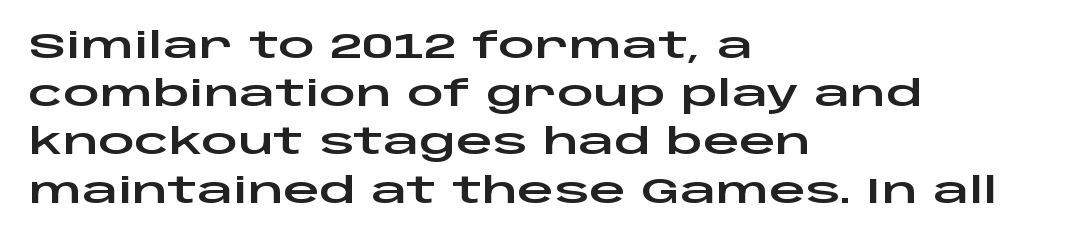
The image shows 36 px wide sans-serif type, upright; set left-aligned, normal line spacing (1.34x), normal letter spacing, not underlined; low stroke contrast and a large x-height.
